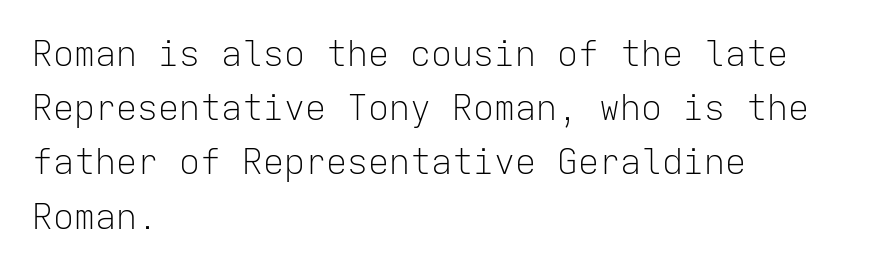
{"serif": "no", "italic": "no", "bold": "no", "weight": "light", "width": "normal", "stroke_contrast": "low", "x_height": "medium", "monospaced": "yes", "underline": "no", "align": "left", "line_spacing": "normal", "line_spacing_ratio": 1.55, "letter_spacing": "normal", "letter_spacing_em": 0.0, "glyph_px": 35}
